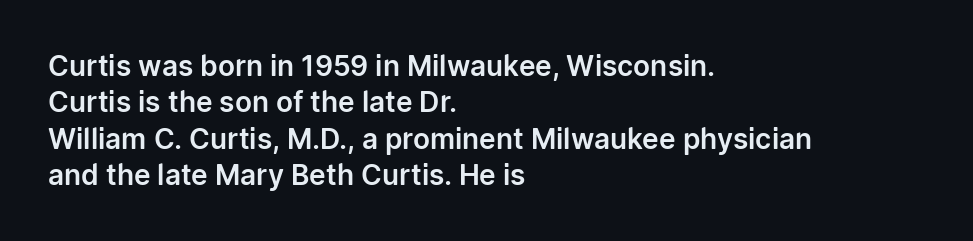
Q: Is the text italic (slanted)? A: No, it is upright.
Q: Is the typeface a serif or a sans-serif typeface? A: Sans-serif.
Q: Is the text underlined? A: No.
Q: How is the paragraph aligned? A: Left-aligned.
Q: Is the spacing between letters normal or unusually wide? A: Normal.
Q: Is the spacing between lines tight, normal or loose? A: Normal.
Q: Width (condensed, normal, or wide)? A: Normal.
Q: Stroke contrast? A: Low.
Q: x-height? A: Medium.
Q: Monospaced? A: No.
